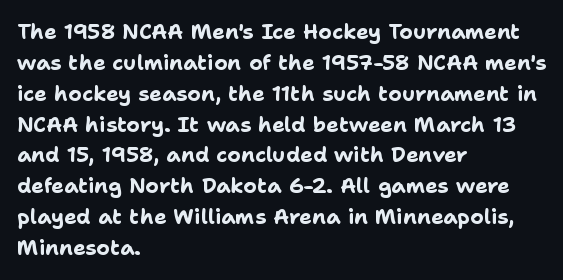
The image shows 21 px bold type, upright; set left-aligned, normal line spacing (1.47x), normal letter spacing, not underlined.
